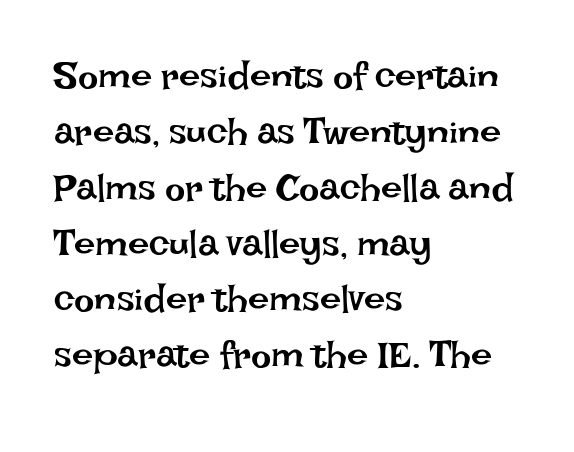
{"italic": "no", "bold": "no", "weight": "regular", "width": "normal", "stroke_contrast": "low", "x_height": "large", "monospaced": "no", "underline": "no", "align": "left", "line_spacing": "normal", "line_spacing_ratio": 1.47, "letter_spacing": "normal", "letter_spacing_em": 0.0, "glyph_px": 38}
